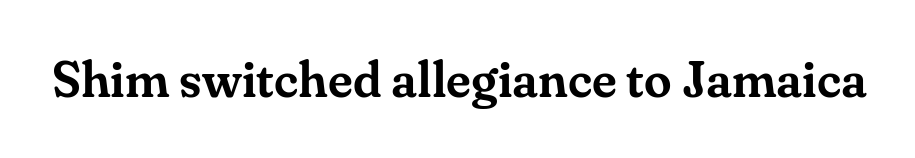
{"serif": "yes", "italic": "no", "width": "normal", "stroke_contrast": "medium", "x_height": "small", "monospaced": "no", "underline": "no", "letter_spacing": "normal", "letter_spacing_em": 0.0, "glyph_px": 50}
